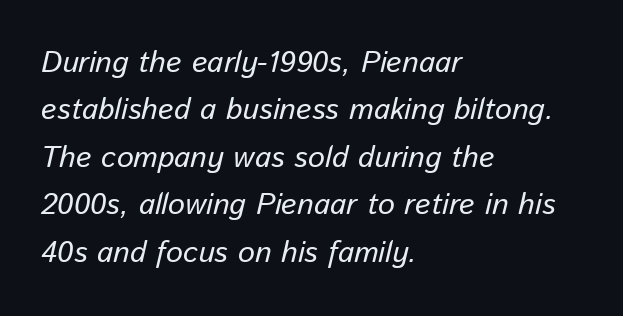
Would a proofreader flag this as italicized? Yes. Unmarked baselines from the first word to the last. Quick note: interline space is typical. The passage shown has conventional tracking throughout. These glyphs show unthickened strokes, regular width or finer. The rendering uses natural spacing where letterforms have individual widths.
